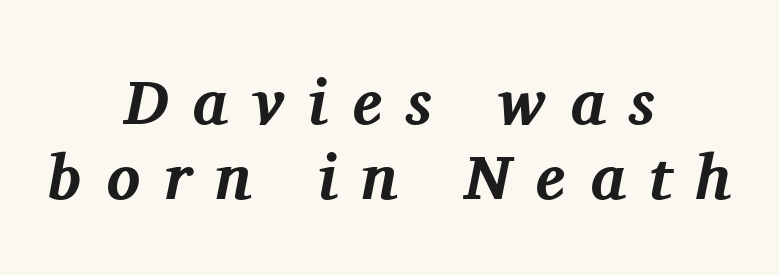
Q: Is the text bold? A: Yes.
Q: Is the text italic (slanted)? A: Yes, it leans right by about 11 degrees.
Q: Is the typeface a serif or a sans-serif typeface? A: Serif.
Q: Is the text underlined? A: No.
Q: How is the paragraph aligned? A: Centered.
Q: Is the spacing between letters normal or unusually wide? A: Unusually wide.
Q: Width (condensed, normal, or wide)? A: Normal.
Q: Stroke contrast? A: Medium.
Q: x-height? A: Medium.
Q: Monospaced? A: No.
